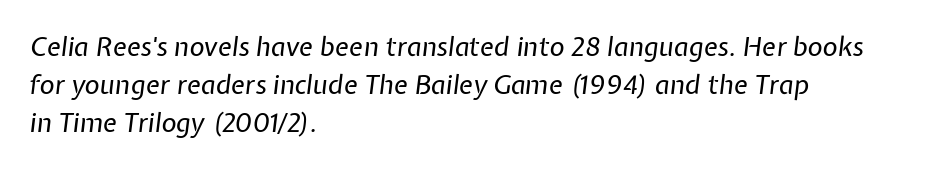
The image shows 26 px text type, italic (leaning right); set left-aligned, normal line spacing (1.47x), normal letter spacing, not underlined.
